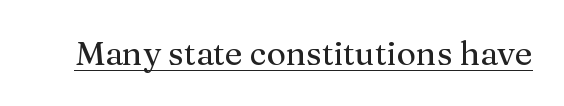
The image shows 33 px serif type, upright; set normal letter spacing, underlined; medium stroke contrast and a medium x-height.
